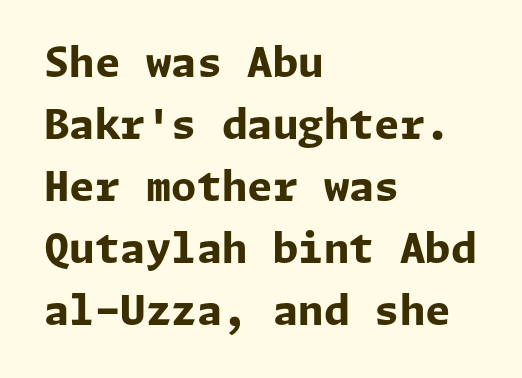
The image shows 41 px bold sans-serif type, upright; set left-aligned, normal line spacing (1.51x), normal letter spacing, not underlined; low stroke contrast and a medium x-height.
